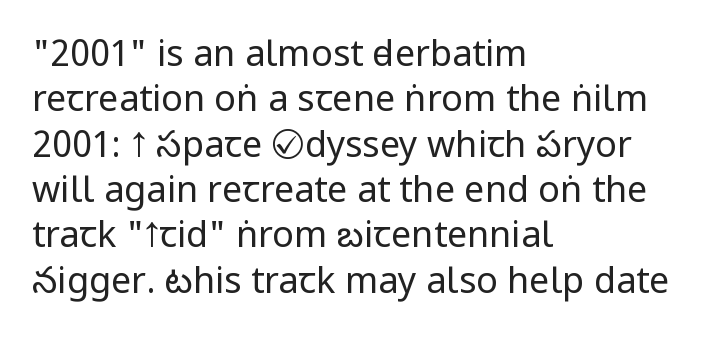
No feet cap the strokes, marking this as sans-serif type. The letters stand straight up with perfectly vertical stems. You could not count columns in this text — the font is proportionally spaced. The strip under each line holds only bare page. These lines stack with their left ends in a neat column. Tracking value appears to be zero — textbook default spacing.
